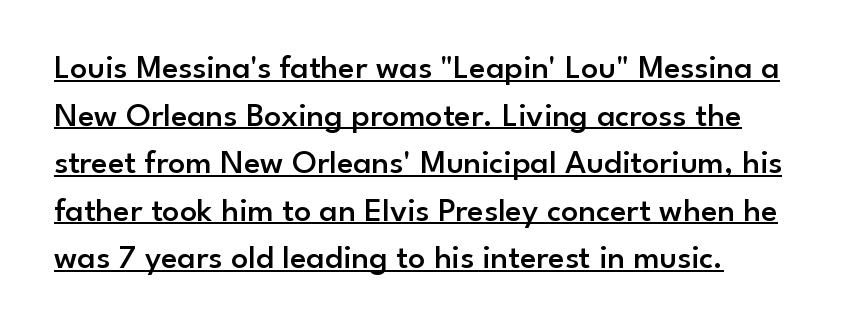
Q: Is the text bold? A: Semi-bold.
Q: Is the text italic (slanted)? A: No, it is upright.
Q: Is the typeface a serif or a sans-serif typeface? A: Sans-serif.
Q: Is the text underlined? A: Yes.
Q: How is the paragraph aligned? A: Left-aligned.
Q: Is the spacing between letters normal or unusually wide? A: Normal.
Q: Is the spacing between lines tight, normal or loose? A: Normal.
Q: Width (condensed, normal, or wide)? A: Normal.
Q: Stroke contrast? A: Low.
Q: x-height? A: Small.
Q: Monospaced? A: No.
